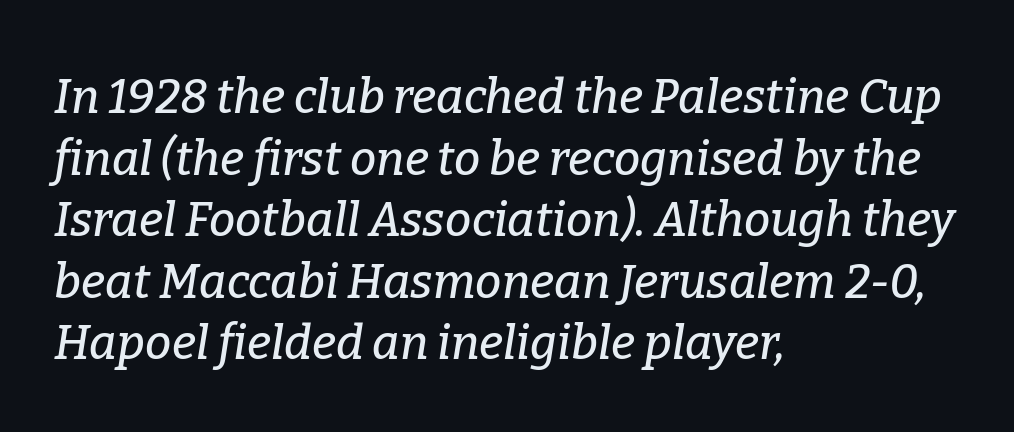
Q: Is the text italic (slanted)? A: Yes, it leans right by about 9 degrees.
Q: Is the typeface a serif or a sans-serif typeface? A: Serif.
Q: Is the text underlined? A: No.
Q: How is the paragraph aligned? A: Left-aligned.
Q: Is the spacing between letters normal or unusually wide? A: Normal.
Q: Is the spacing between lines tight, normal or loose? A: Normal.
Q: Width (condensed, normal, or wide)? A: Normal.
Q: Stroke contrast? A: Low.
Q: x-height? A: Medium.
Q: Monospaced? A: No.
